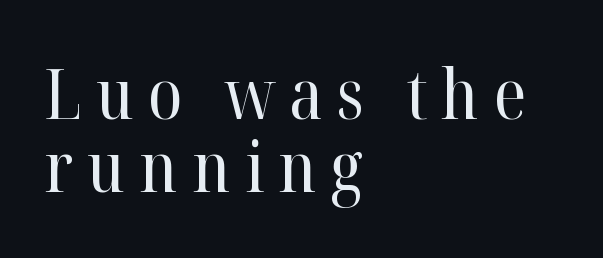
Q: Is the text bold? A: No.
Q: Is the text italic (slanted)? A: No, it is upright.
Q: Is the typeface a serif or a sans-serif typeface? A: Serif.
Q: Is the text underlined? A: No.
Q: How is the paragraph aligned? A: Left-aligned.
Q: Is the spacing between letters normal or unusually wide? A: Unusually wide.
Q: Is the spacing between lines tight, normal or loose? A: Tight.
Q: Width (condensed, normal, or wide)? A: Normal.
Q: Stroke contrast? A: High.
Q: x-height? A: Medium.
Q: Monospaced? A: No.
